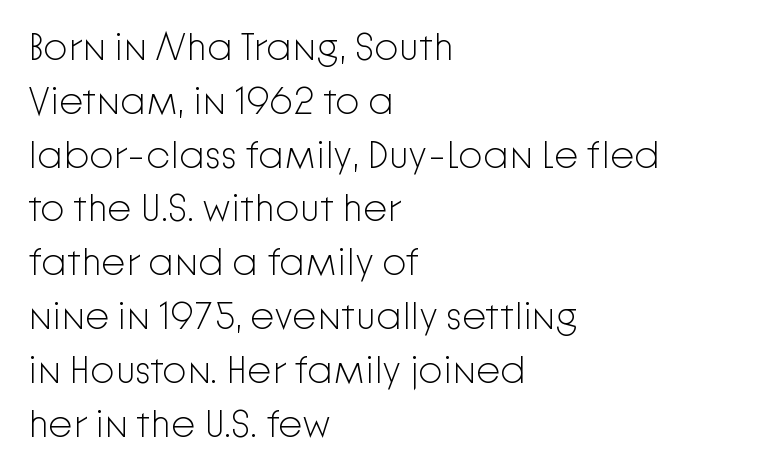
{"serif": "no", "italic": "no", "bold": "no", "weight": "light", "width": "normal", "stroke_contrast": "low", "x_height": "medium", "monospaced": "no", "underline": "no", "align": "left", "line_spacing": "normal", "line_spacing_ratio": 1.38, "letter_spacing": "normal", "letter_spacing_em": 0.0, "glyph_px": 39}
